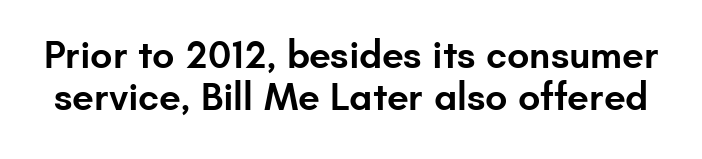
This is sans-serif lettering, the kind often seen on screens and signage. Think of a printed novel: that variable character pitch is what you see here. The letters stand straight up with perfectly vertical stems. Baseline-to-baseline distance is barely more than the letter height. I'd describe the lettering as semibold — firm but not a full bold.
